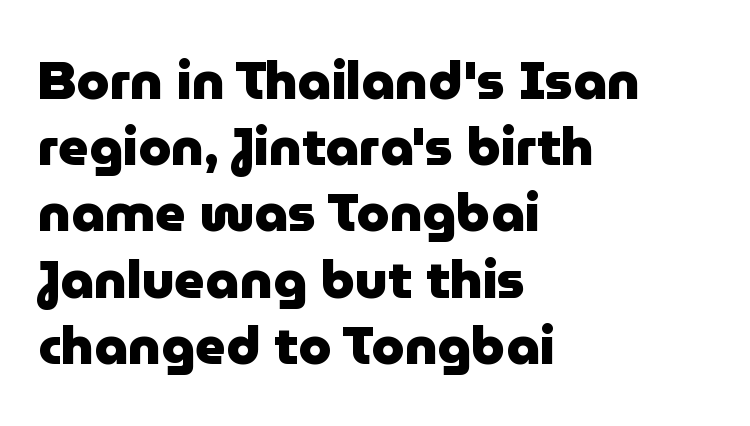
{"serif": "no", "italic": "no", "bold": "yes", "weight": "heavy", "width": "normal", "stroke_contrast": "low", "x_height": "medium", "monospaced": "no", "underline": "no", "align": "left", "line_spacing": "normal", "line_spacing_ratio": 1.25, "letter_spacing": "normal", "letter_spacing_em": 0.0, "glyph_px": 53}
